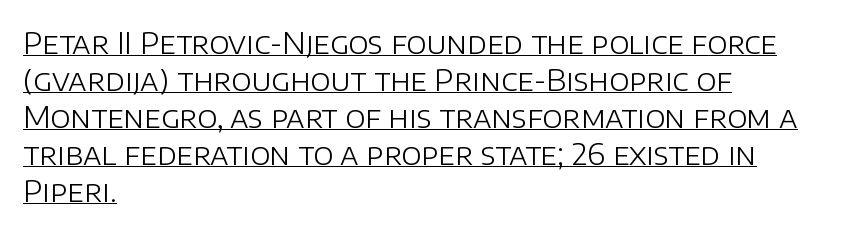
{"serif": "no", "italic": "no", "bold": "no", "weight": "light", "width": "normal", "stroke_contrast": "low", "x_height": "large", "monospaced": "no", "underline": "yes", "align": "left", "line_spacing_ratio": 1.23, "letter_spacing": "normal", "letter_spacing_em": 0.0, "glyph_px": 30}
